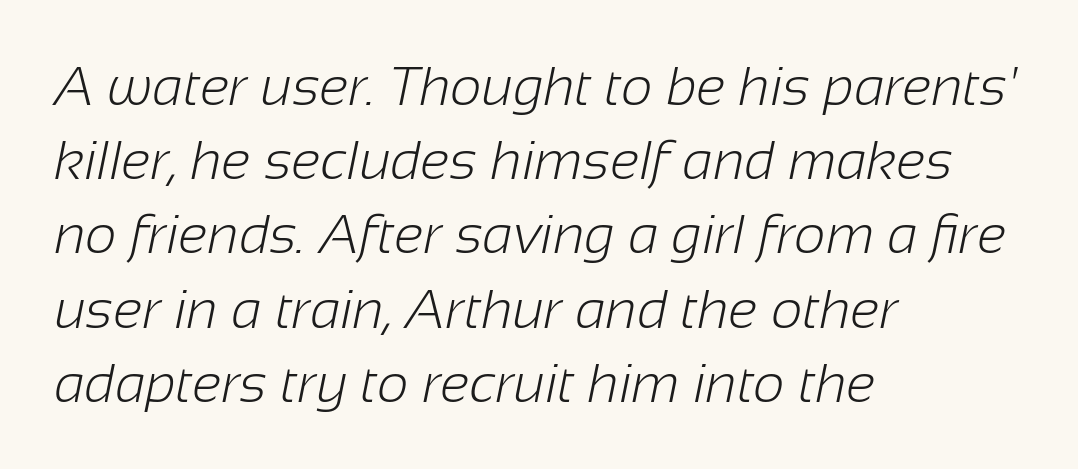
These glyphs show unthickened strokes, regular width or finer. Each letter's strokes conclude bluntly, with no projecting serifs. Words appear dense and cohesive because spacing is normal. No word sits above an underline.
